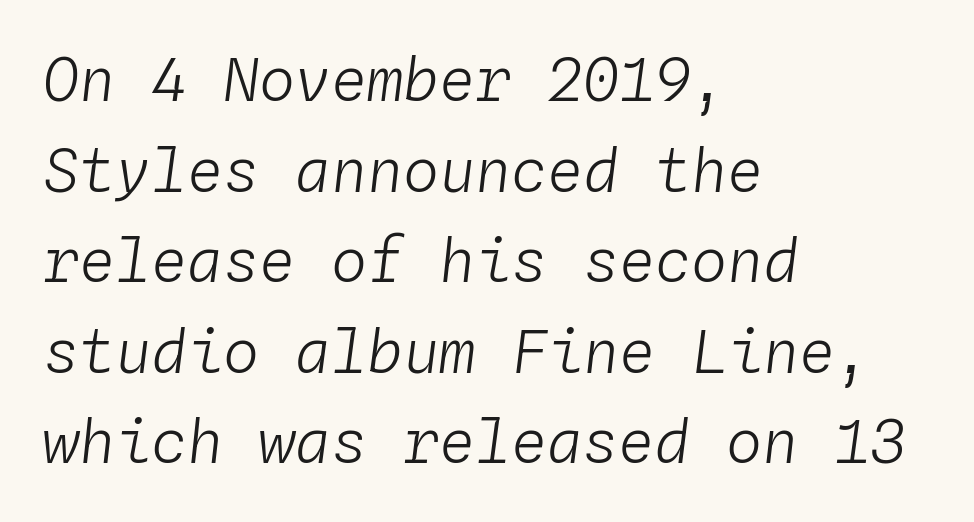
The image shows 60 px light type, italic (leaning right), monospaced; set left-aligned, normal line spacing (1.51x), normal letter spacing, not underlined; low stroke contrast and a medium x-height.
